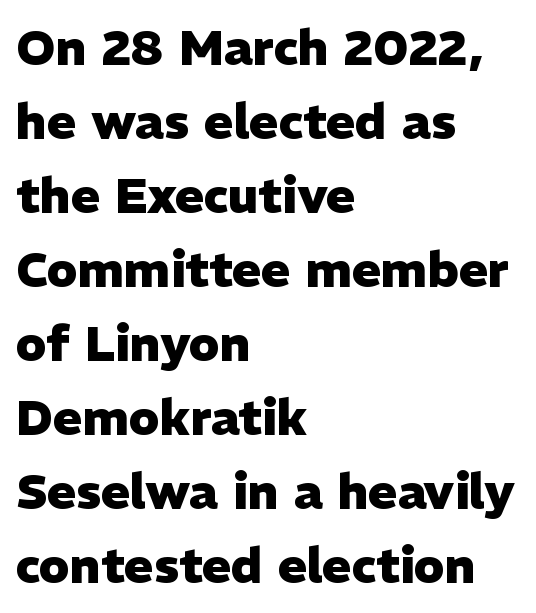
Q: Is the text bold? A: Yes.
Q: Is the text italic (slanted)? A: No, it is upright.
Q: Is the typeface a serif or a sans-serif typeface? A: Sans-serif.
Q: Is the text underlined? A: No.
Q: How is the paragraph aligned? A: Left-aligned.
Q: Is the spacing between letters normal or unusually wide? A: Normal.
Q: Is the spacing between lines tight, normal or loose? A: Normal.
Q: Width (condensed, normal, or wide)? A: Normal.
Q: Stroke contrast? A: Low.
Q: x-height? A: Medium.
Q: Monospaced? A: No.
